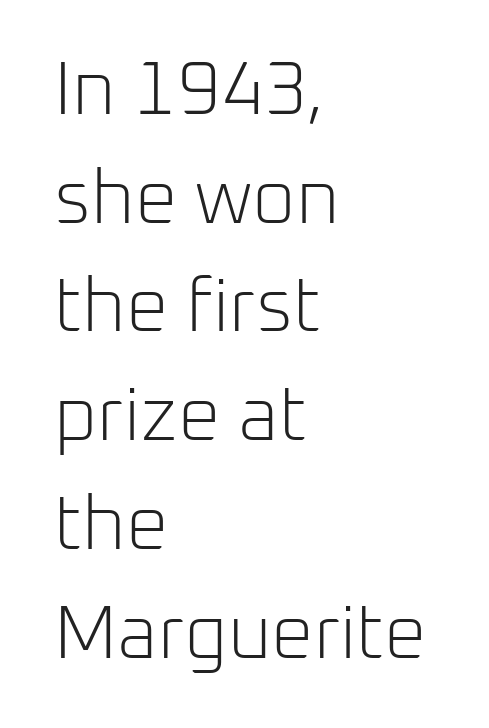
The image shows 75 px light sans-serif type, upright; set left-aligned, normal line spacing (1.45x), normal letter spacing, not underlined; low stroke contrast and a medium x-height.
